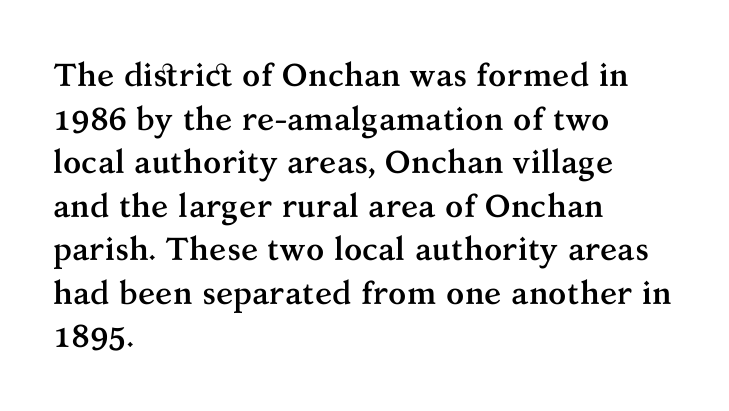
{"serif": "yes", "italic": "no", "bold": "yes", "weight": "semibold", "width": "normal", "stroke_contrast": "medium", "x_height": "medium", "monospaced": "no", "underline": "no", "align": "left", "line_spacing": "normal", "line_spacing_ratio": 1.36, "letter_spacing": "normal", "letter_spacing_em": 0.0, "glyph_px": 32}
